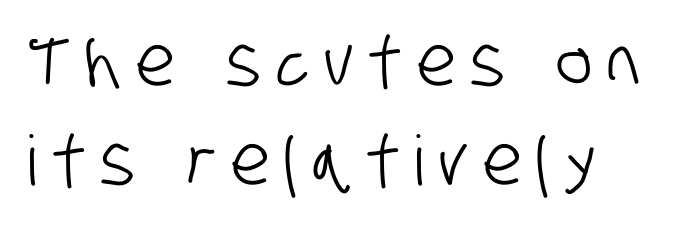
The passage shown is typeset with a sans-serif family. Varying glyph widths throughout — classic text-font behaviour. The passage shown stacks its lines at a standard gap. Compared with typical body copy, the letter spacing here is much looser. These lines stack with their left ends in a neat column. Descender tails drop into unmarked territory.
